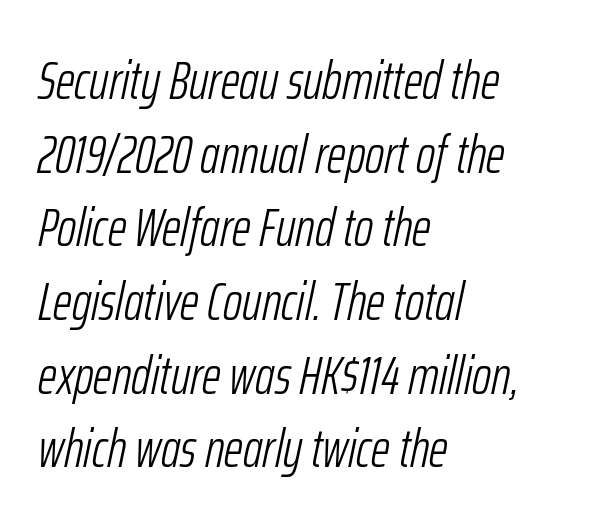
Reading down the column, the eye jumps a familiar distance to each next line. Characters follow at the spacing the type designer built in. Character widths vary here, with narrow letters taking less room than wide ones. One-word summary of the alignment: left. These lines were composed using italics.
